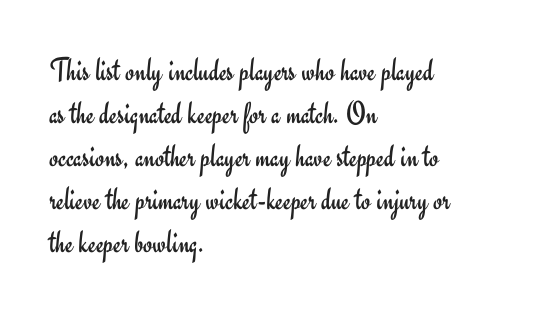
Q: Is the text bold? A: No.
Q: Is the text italic (slanted)? A: Yes.
Q: Is the typeface a serif or a sans-serif typeface? A: Sans-serif.
Q: Is the text underlined? A: No.
Q: How is the paragraph aligned? A: Left-aligned.
Q: Is the spacing between letters normal or unusually wide? A: Normal.
Q: Is the spacing between lines tight, normal or loose? A: Normal.
Q: Width (condensed, normal, or wide)? A: Normal.
Q: Stroke contrast? A: Low.
Q: x-height? A: Small.
Q: Monospaced? A: No.
